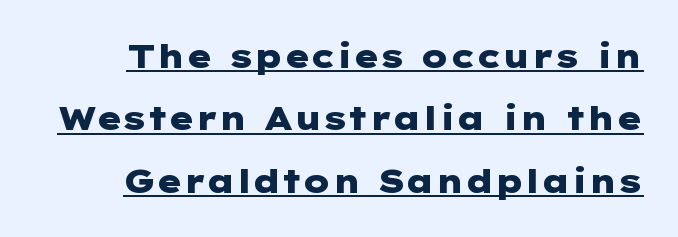
The lettering stays uniformly vertical, giving the passage a roman look. Nothing unusual about the tracking: characters are spaced as the font intends. No feet cap the strokes, marking this as sans-serif type. The lettering is marked with a stroke running underneath it. Weight: bold.
